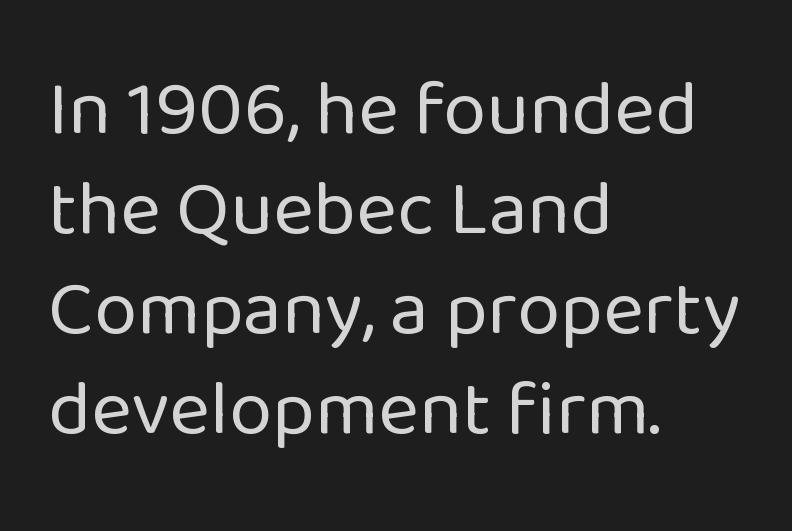
{"serif": "no", "italic": "no", "bold": "no", "weight": "regular", "width": "normal", "stroke_contrast": "low", "x_height": "medium", "monospaced": "no", "underline": "no", "align": "left", "line_spacing": "normal", "line_spacing_ratio": 1.28, "letter_spacing": "normal", "letter_spacing_em": 0.0, "glyph_px": 78}
